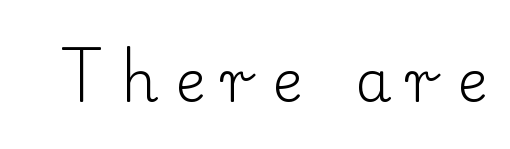
Q: Is the text bold? A: No.
Q: Is the text italic (slanted)? A: No, it is upright.
Q: Is the text underlined? A: No.
Q: Is the spacing between letters normal or unusually wide? A: Unusually wide.
Q: Width (condensed, normal, or wide)? A: Normal.
Q: Stroke contrast? A: Low.
Q: x-height? A: Small.
Q: Monospaced? A: No.
